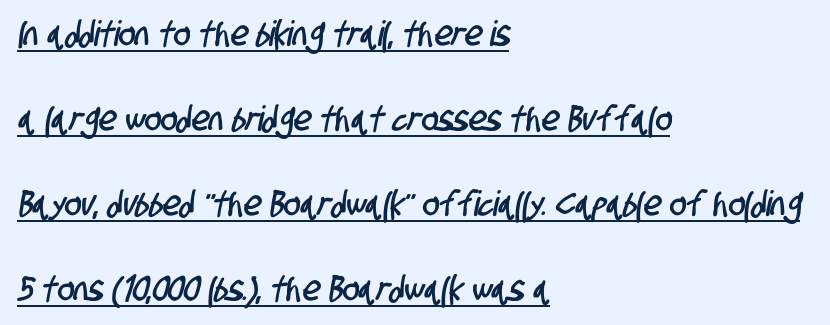
The image shows 35 px condensed sans-serif type; set left-aligned, loose line spacing (2.43x), normal letter spacing, underlined; low stroke contrast and a large x-height.
